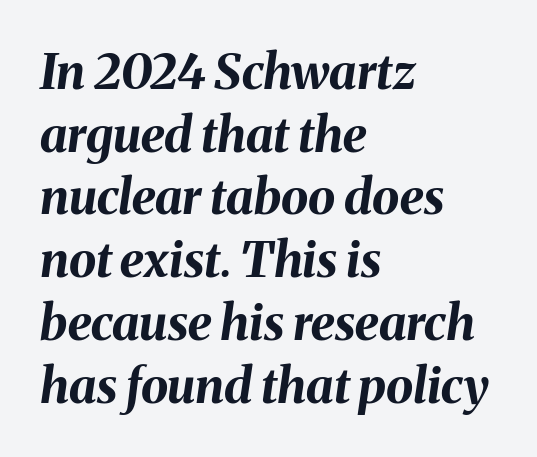
Q: Is the text bold? A: Yes.
Q: Is the text italic (slanted)? A: Yes, it leans right by about 8 degrees.
Q: Is the text underlined? A: No.
Q: How is the paragraph aligned? A: Left-aligned.
Q: Is the spacing between letters normal or unusually wide? A: Normal.
Q: Is the spacing between lines tight, normal or loose? A: Normal.
Q: Width (condensed, normal, or wide)? A: Normal.
Q: Stroke contrast? A: Medium.
Q: x-height? A: Medium.
Q: Monospaced? A: No.
